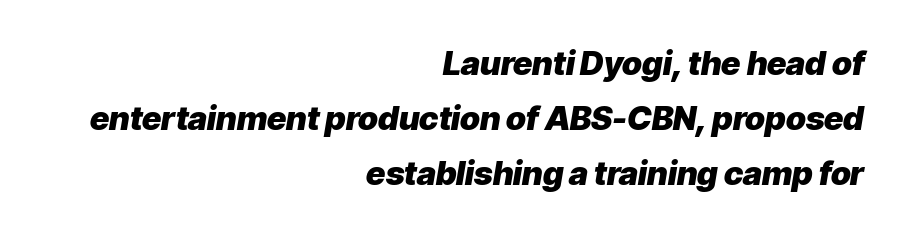
{"italic": "yes", "lean": "right", "slant_degrees": 9, "bold": "yes", "weight": "heavy", "width": "normal", "stroke_contrast": "low", "x_height": "medium", "monospaced": "no", "underline": "no", "align": "right", "line_spacing": "normal", "line_spacing_ratio": 1.67, "letter_spacing": "normal", "letter_spacing_em": 0.0, "glyph_px": 33}
